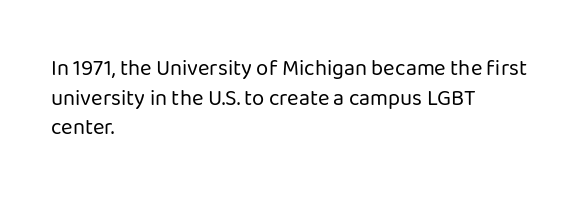
Q: Is the text bold? A: No.
Q: Is the text italic (slanted)? A: No, it is upright.
Q: Is the text underlined? A: No.
Q: How is the paragraph aligned? A: Left-aligned.
Q: Is the spacing between letters normal or unusually wide? A: Normal.
Q: Is the spacing between lines tight, normal or loose? A: Normal.
